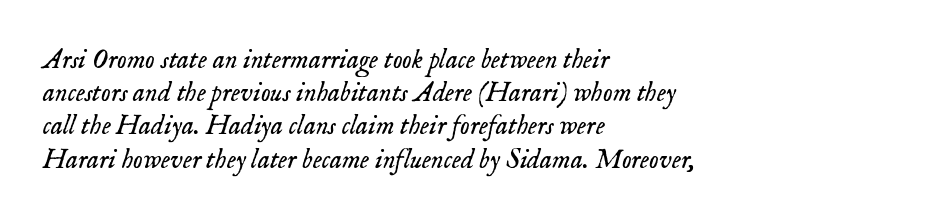
Q: Is the text bold? A: No.
Q: Is the text italic (slanted)? A: Yes, it leans right by about 18 degrees.
Q: Is the text underlined? A: No.
Q: How is the paragraph aligned? A: Left-aligned.
Q: Is the spacing between letters normal or unusually wide? A: Normal.
